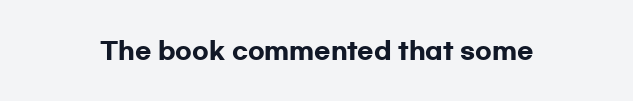
The image shows 24 px bold type, upright; set normal letter spacing, not underlined.
